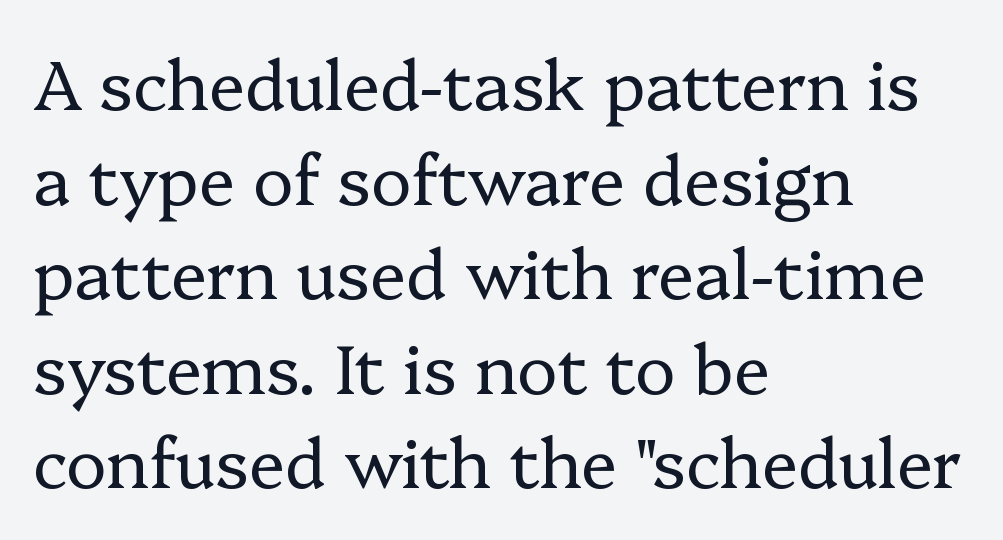
Horizontally, the lines are justified to the leading edge only. The rendering uses natural spacing where letterforms have individual widths. The horizontal fit of the characters is conventional and even. Type without underlining. The passage shown stacks its lines at a standard gap.
